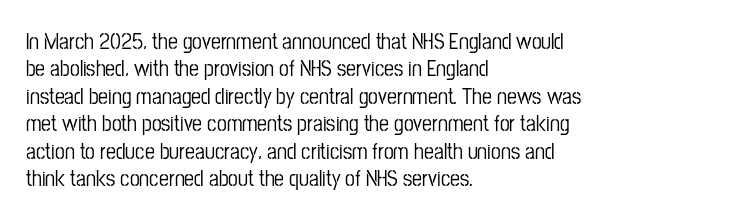
The image shows 22 px text type, upright; set left-aligned, normal line spacing (1.25x), normal letter spacing, not underlined.
